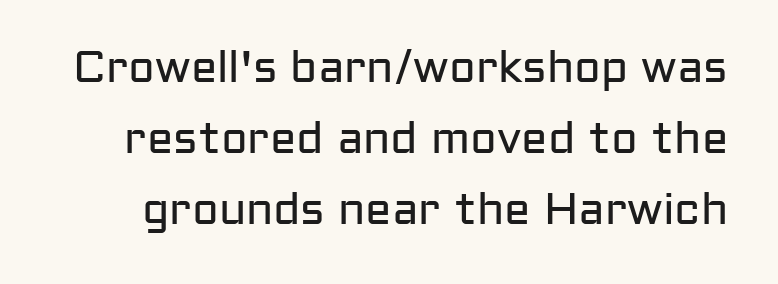
The image shows 44 px regular-weight sans-serif type, upright; set normal line spacing (1.61x), normal letter spacing, not underlined; low stroke contrast and a medium x-height.
